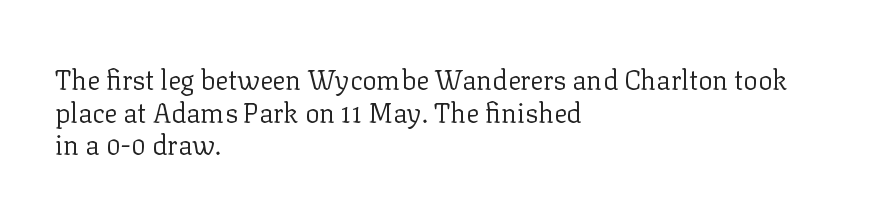
Q: Is the text bold? A: No.
Q: Is the text italic (slanted)? A: No, it is upright.
Q: Is the text underlined? A: No.
Q: How is the paragraph aligned? A: Left-aligned.
Q: Is the spacing between letters normal or unusually wide? A: Normal.
